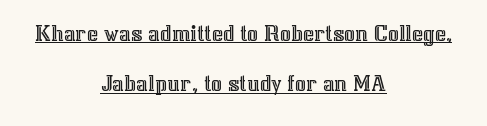
Q: Is the text italic (slanted)? A: No, it is upright.
Q: Is the text underlined? A: Yes.
Q: How is the paragraph aligned? A: Centered.
Q: Is the spacing between letters normal or unusually wide? A: Normal.
Q: Is the spacing between lines tight, normal or loose? A: Loose.
